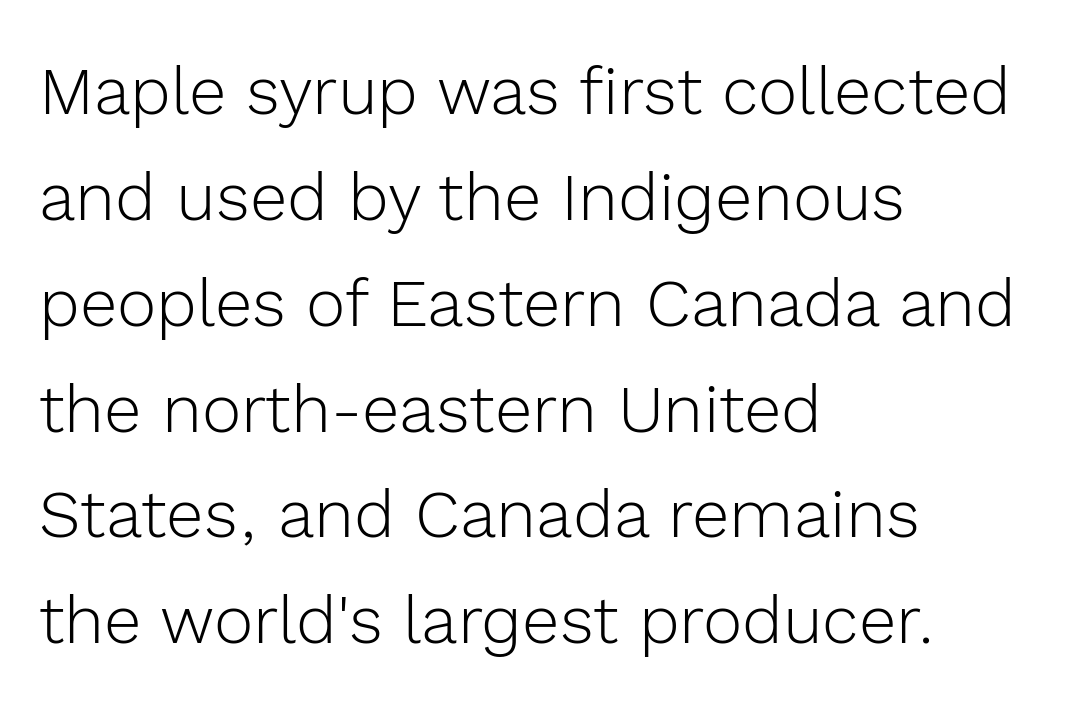
A normal amount of white space separates one row of letters from the next. Decoration check: the copy has no underline. A typesetter would call this zero additional tracking. On a weight scale, this lands at 450 or below. Varying glyph widths throughout — classic text-font behaviour.
